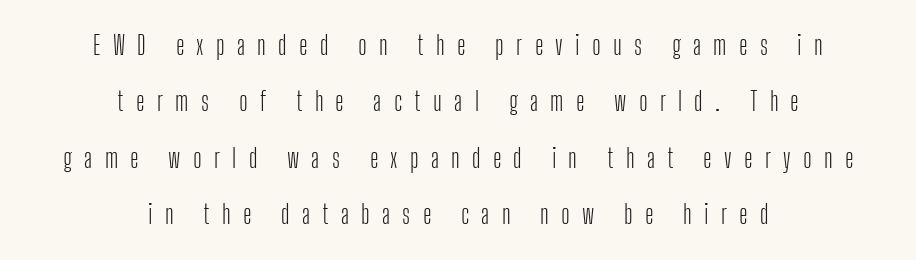
{"italic": "no", "bold": "no", "underline": "no", "align": "center", "line_spacing": "loose", "line_spacing_ratio": 2.17, "letter_spacing": "wide", "letter_spacing_em": 0.47, "glyph_px": 26}
